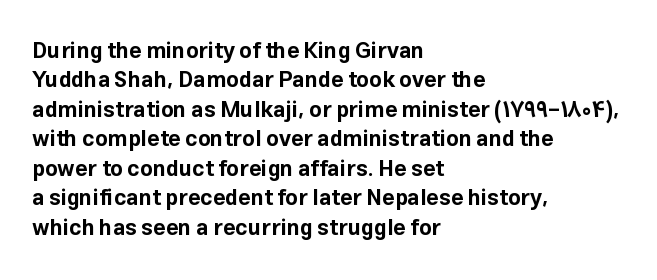
{"italic": "no", "bold": "yes", "underline": "no", "align": "left", "line_spacing": "normal", "line_spacing_ratio": 1.34, "letter_spacing": "normal", "letter_spacing_em": 0.0, "glyph_px": 22}
